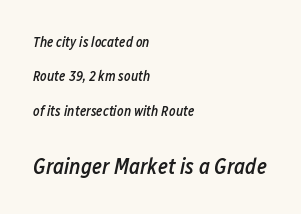
The image shows 22 px text type, italic (leaning right); set left-aligned, loose line spacing (2.45x), normal letter spacing, not underlined; the second (bottom) block is 1.57x larger.
